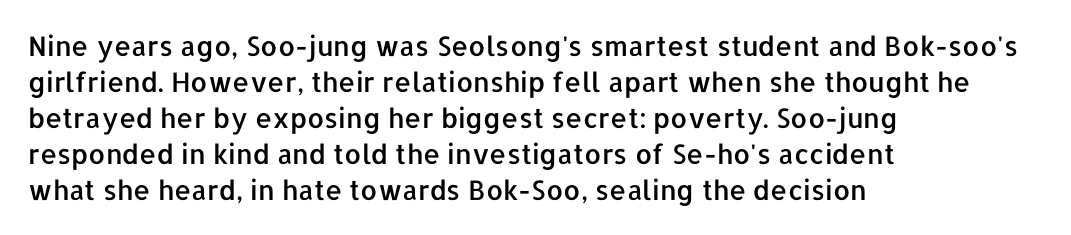
Q: Is the text italic (slanted)? A: No, it is upright.
Q: Is the text underlined? A: No.
Q: How is the paragraph aligned? A: Left-aligned.
Q: Is the spacing between letters normal or unusually wide? A: Normal.
Q: Is the spacing between lines tight, normal or loose? A: Normal.
